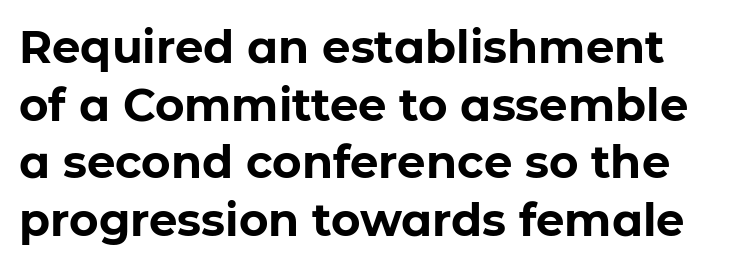
Q: Is the text bold? A: Yes.
Q: Is the text italic (slanted)? A: No, it is upright.
Q: Is the typeface a serif or a sans-serif typeface? A: Sans-serif.
Q: Is the text underlined? A: No.
Q: Is the spacing between letters normal or unusually wide? A: Normal.
Q: Is the spacing between lines tight, normal or loose? A: Normal.
Q: Width (condensed, normal, or wide)? A: Normal.
Q: Stroke contrast? A: Low.
Q: x-height? A: Medium.
Q: Monospaced? A: No.
